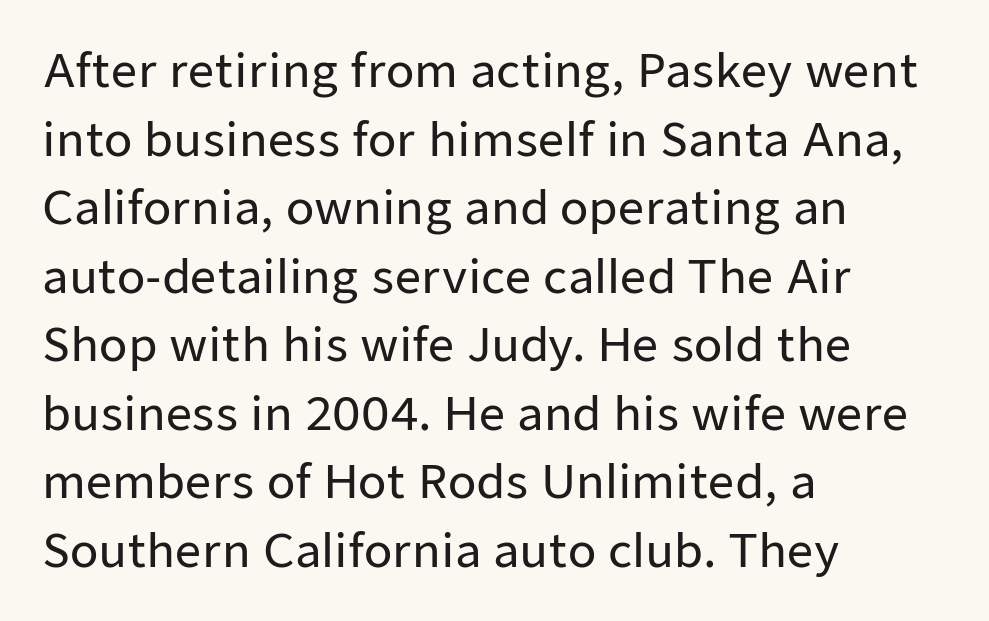
{"serif": "no", "italic": "no", "width": "normal", "stroke_contrast": "low", "x_height": "medium", "monospaced": "no", "underline": "no", "align": "left", "line_spacing": "normal", "line_spacing_ratio": 1.49, "letter_spacing": "normal", "letter_spacing_em": 0.0, "glyph_px": 46}
